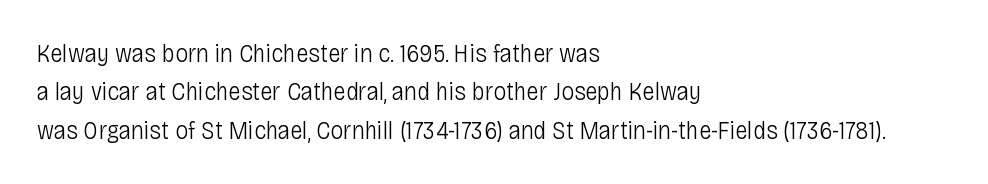
{"italic": "no", "bold": "no", "underline": "no", "align": "left", "line_spacing": "normal", "line_spacing_ratio": 1.48, "letter_spacing": "normal", "letter_spacing_em": 0.0, "glyph_px": 26}
